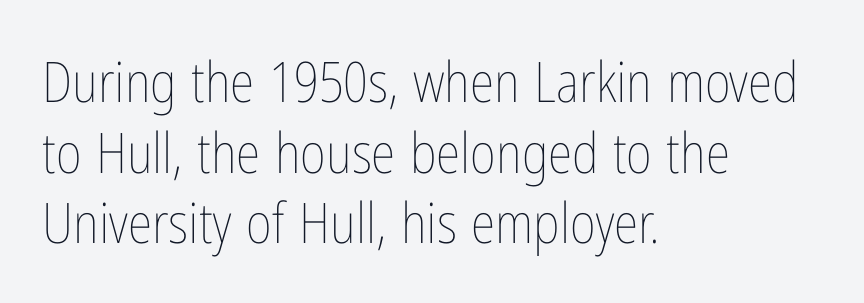
The characters are drawn with everyday or finer stroke widths. The rag falls on the right side of this text block. Vertical strokes here are truly vertical. A typesetter would call this proportional, since set widths differ per character. What's the leading like? Ordinary, nothing unusual. Underline: absent.
